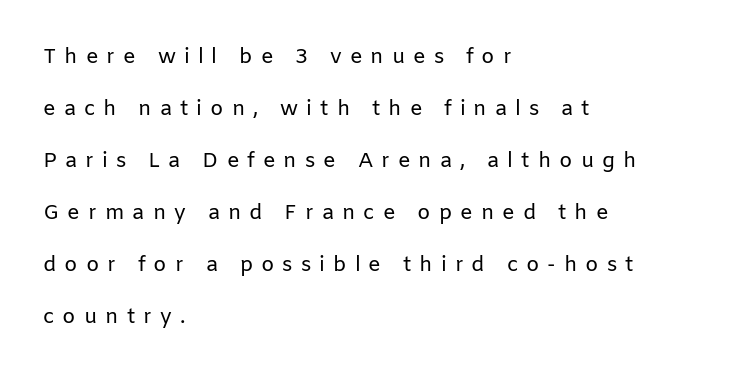
{"italic": "no", "bold": "no", "underline": "no", "align": "left", "line_spacing": "loose", "line_spacing_ratio": 2.48, "letter_spacing": "wide", "letter_spacing_em": 0.38, "glyph_px": 21}
